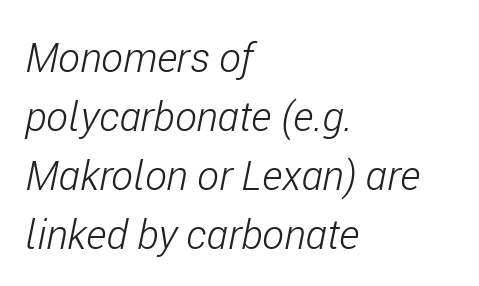
Q: Is the text bold? A: No.
Q: Is the text italic (slanted)? A: Yes, it leans right by about 11 degrees.
Q: Is the text underlined? A: No.
Q: How is the paragraph aligned? A: Left-aligned.
Q: Is the spacing between letters normal or unusually wide? A: Normal.
Q: Is the spacing between lines tight, normal or loose? A: Normal.
Q: Width (condensed, normal, or wide)? A: Condensed.
Q: Stroke contrast? A: Low.
Q: x-height? A: Medium.
Q: Monospaced? A: No.
